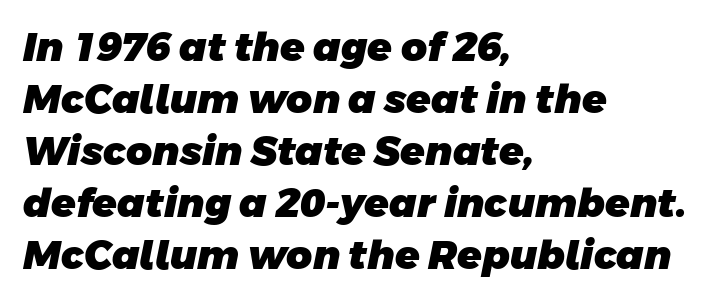
Each letter keeps its own natural width here, so spacing adapts to shape. Observe the absence of serifs on each vertical stroke in this sample. The words here are not underlined. How would I describe the line gaps? Plain and ordinary. The paragraph has a hard left edge and a soft right edge. Words appear dense and cohesive because spacing is normal.
